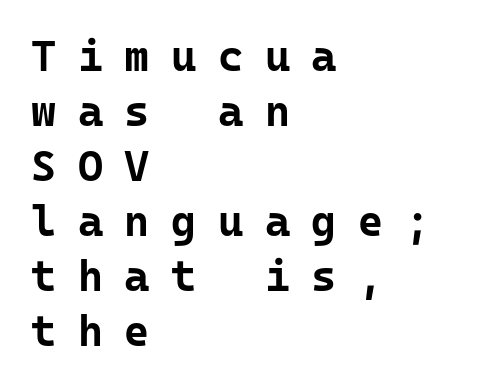
Only glyphs here, with clear space below each row. The passage shown has open, widely tracked lettering throughout. Style check: upright. The typesetter chose a ragged-right arrangement here. Note the uniform advance width — an 'i' takes as much space as an 'm'.
